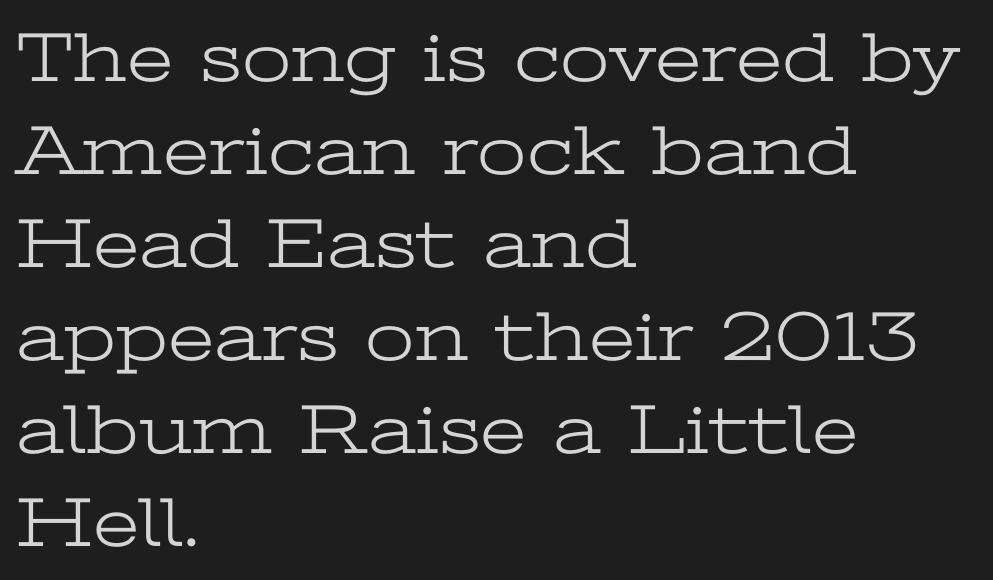
Q: Is the text bold? A: No.
Q: Is the text italic (slanted)? A: No, it is upright.
Q: Is the typeface a serif or a sans-serif typeface? A: Serif.
Q: Is the text underlined? A: No.
Q: How is the paragraph aligned? A: Left-aligned.
Q: Is the spacing between letters normal or unusually wide? A: Normal.
Q: Is the spacing between lines tight, normal or loose? A: Normal.
Q: Width (condensed, normal, or wide)? A: Wide.
Q: Stroke contrast? A: Low.
Q: x-height? A: Medium.
Q: Monospaced? A: No.
